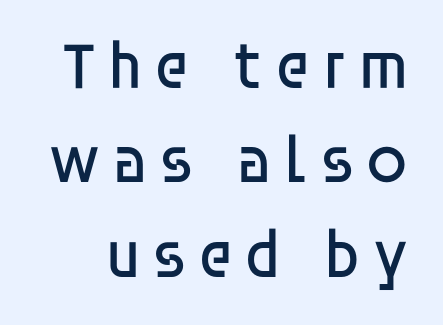
{"serif": "no", "italic": "no", "bold": "no", "weight": "regular", "width": "normal", "stroke_contrast": "low", "x_height": "large", "monospaced": "no", "underline": "no", "line_spacing": "normal", "line_spacing_ratio": 1.41, "glyph_px": 67}
